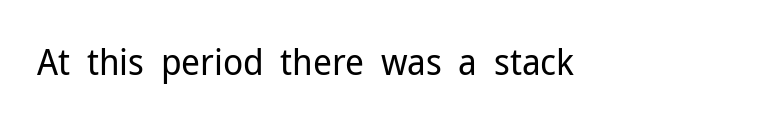
Q: Is the text bold? A: No.
Q: Is the text italic (slanted)? A: No, it is upright.
Q: Is the typeface a serif or a sans-serif typeface? A: Sans-serif.
Q: Is the text underlined? A: No.
Q: Is the spacing between letters normal or unusually wide? A: Normal.
Q: Width (condensed, normal, or wide)? A: Normal.
Q: Stroke contrast? A: Low.
Q: x-height? A: Medium.
Q: Monospaced? A: No.
